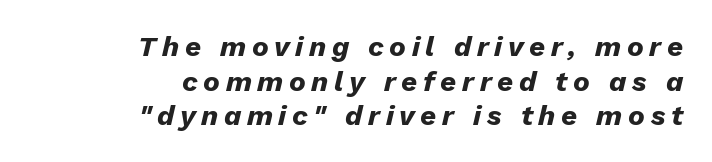
The image shows 28 px heavy type, italic (leaning right); set right-aligned, line spacing 1.24x, unusually wide letter spacing (+0.2 em), not underlined; low stroke contrast and a medium x-height.
